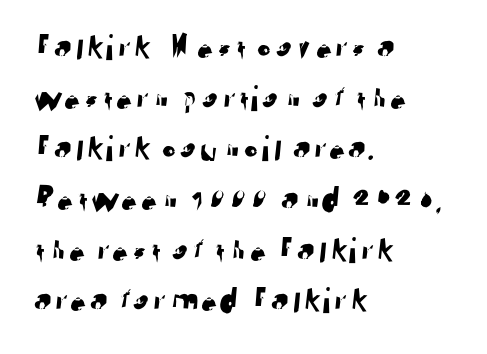
Q: Is the typeface a serif or a sans-serif typeface? A: Sans-serif.
Q: Is the text underlined? A: No.
Q: How is the paragraph aligned? A: Left-aligned.
Q: Is the spacing between letters normal or unusually wide? A: Normal.
Q: Is the spacing between lines tight, normal or loose? A: Normal.
Q: Width (condensed, normal, or wide)? A: Normal.
Q: Stroke contrast? A: Low.
Q: x-height? A: Medium.
Q: Monospaced? A: No.
